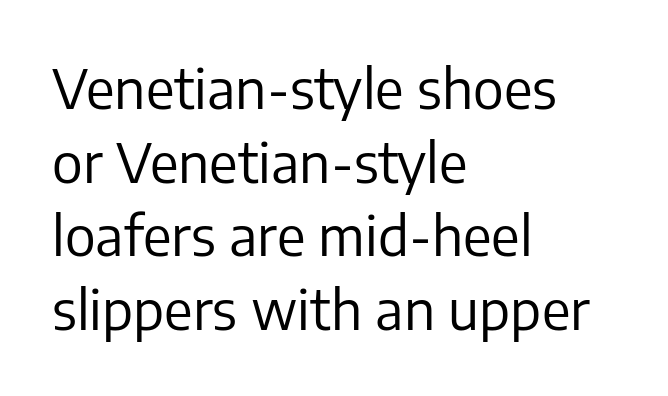
Q: Is the text bold? A: No.
Q: Is the text italic (slanted)? A: No, it is upright.
Q: Is the typeface a serif or a sans-serif typeface? A: Sans-serif.
Q: Is the text underlined? A: No.
Q: How is the paragraph aligned? A: Left-aligned.
Q: Is the spacing between letters normal or unusually wide? A: Normal.
Q: Is the spacing between lines tight, normal or loose? A: Normal.
Q: Width (condensed, normal, or wide)? A: Normal.
Q: Stroke contrast? A: Low.
Q: x-height? A: Medium.
Q: Monospaced? A: No.
